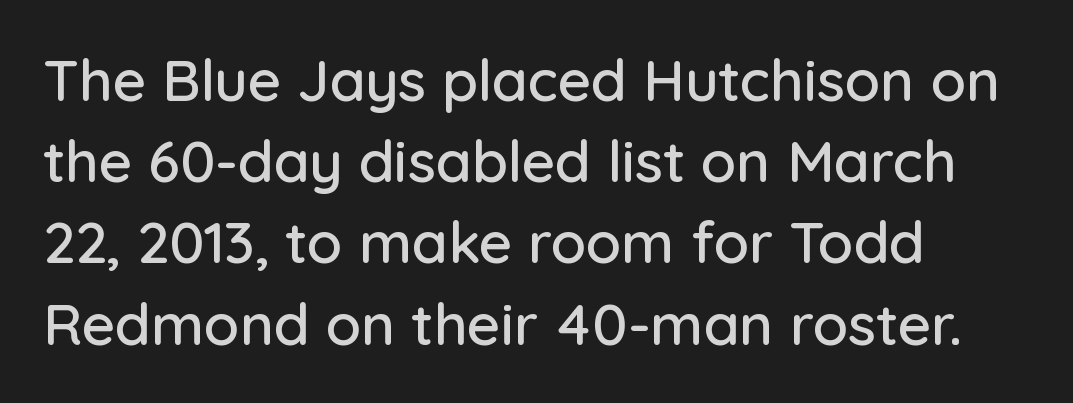
The image shows 58 px sans-serif type, upright; set left-aligned, normal line spacing (1.4x), normal letter spacing, not underlined; low stroke contrast and a medium x-height.
